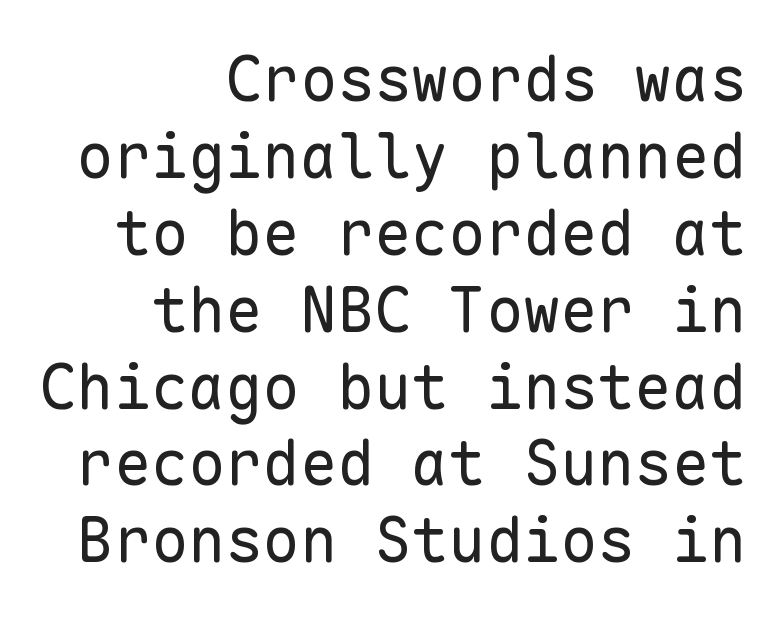
Q: Is the text bold? A: No.
Q: Is the text italic (slanted)? A: No, it is upright.
Q: Is the typeface a serif or a sans-serif typeface? A: Sans-serif.
Q: Is the text underlined? A: No.
Q: How is the paragraph aligned? A: Right-aligned.
Q: Is the spacing between letters normal or unusually wide? A: Normal.
Q: Width (condensed, normal, or wide)? A: Normal.
Q: Stroke contrast? A: Low.
Q: x-height? A: Medium.
Q: Monospaced? A: Yes.
